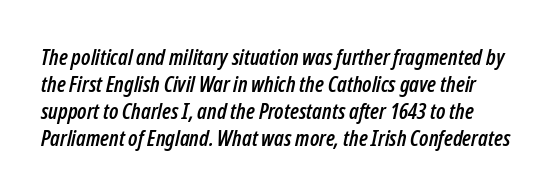
Q: Is the text italic (slanted)? A: Yes, it leans right by about 12 degrees.
Q: Is the text underlined? A: No.
Q: Is the spacing between letters normal or unusually wide? A: Normal.
